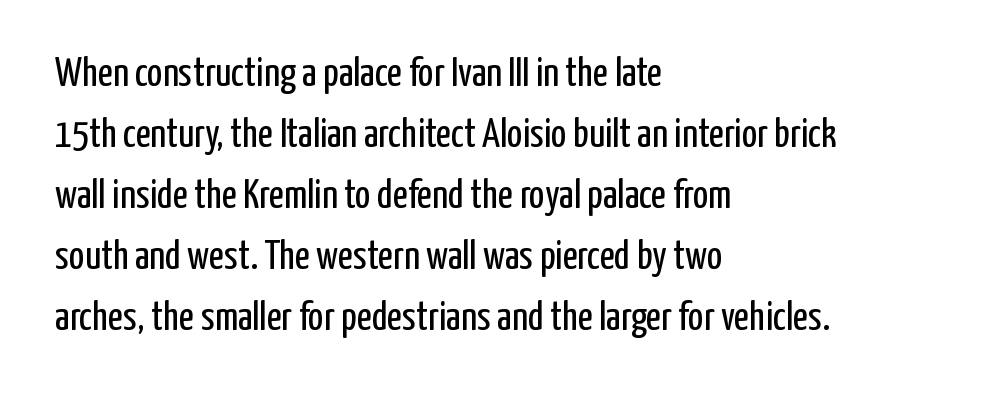
The image shows 41 px regular-weight, condensed sans-serif type, upright; set left-aligned, normal line spacing (1.49x), normal letter spacing, not underlined; low stroke contrast and a medium x-height.
